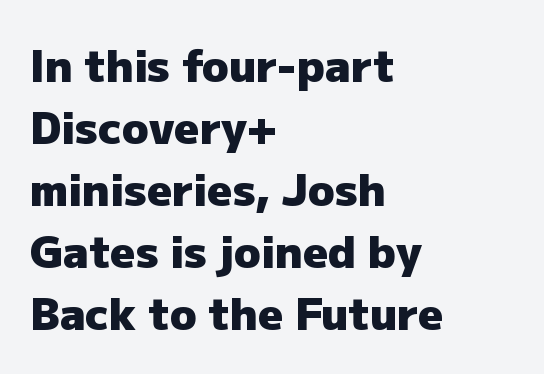
The image shows 44 px heavy sans-serif type, upright; set left-aligned, normal line spacing (1.41x), normal letter spacing, not underlined; low stroke contrast and a medium x-height.
